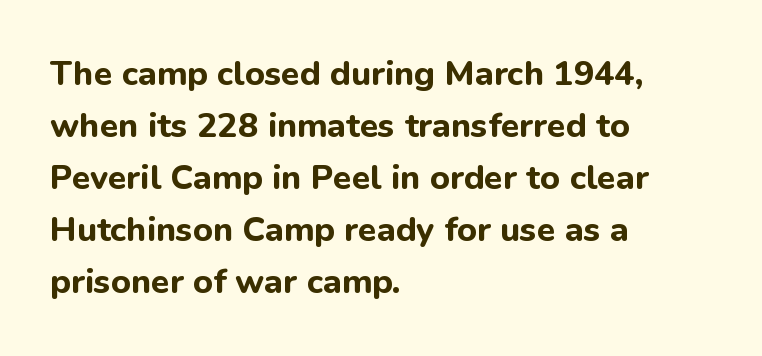
{"serif": "no", "italic": "no", "bold": "yes", "weight": "bold", "width": "normal", "stroke_contrast": "low", "x_height": "medium", "monospaced": "no", "underline": "no", "align": "left", "line_spacing": "normal", "line_spacing_ratio": 1.53, "letter_spacing": "normal", "letter_spacing_em": 0.0, "glyph_px": 34}
